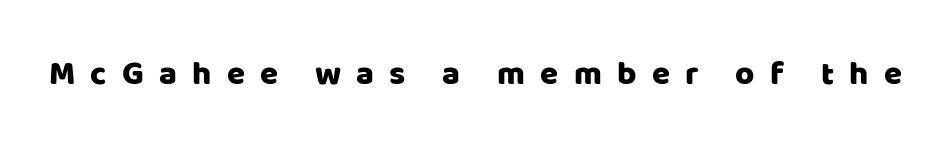
A typesetter would call this proportional, since set widths differ per character. The baseline area is clear. To sum up the face: it is a sans, with no serifs. Letter spacing: wide.
